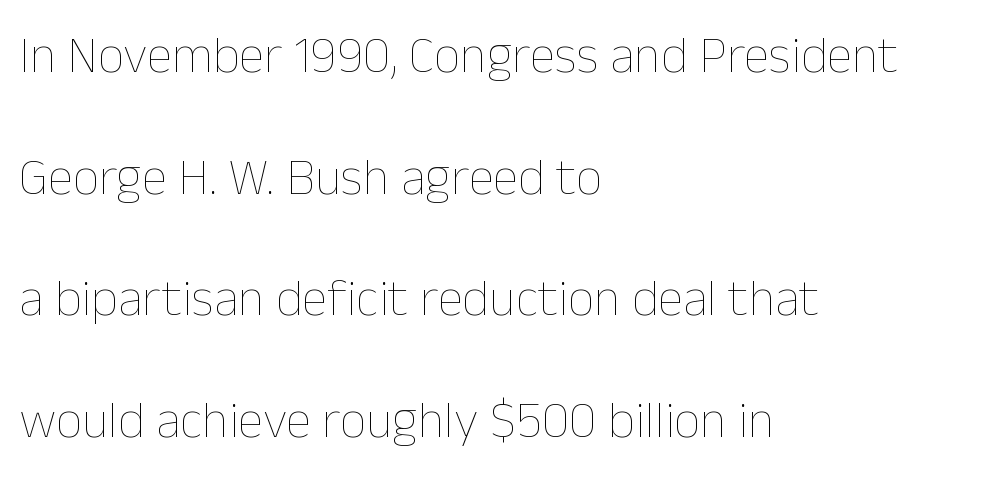
Students, observe: this is what heavily led, spacious text looks like. The area under the type is left untouched. Posture: straight, roman, zero tilt. The rendering uses natural spacing where letterforms have individual widths. Bold? No — there's no thickening of the strokes.
